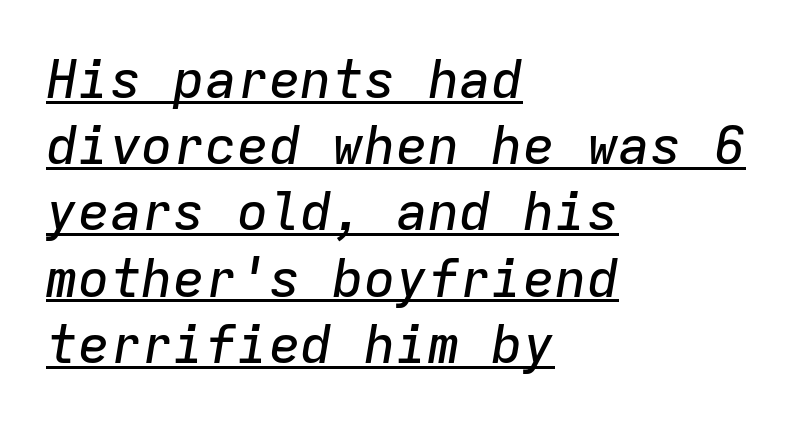
These lines sit exactly where default settings would place them. Is there an underline? Yes — a line sits under the letters. Words appear dense and cohesive because spacing is normal. Here the designer chose a console-style face with uniform glyph widths. All the whitespace from short lines collects on the right. Characters are canted at an angle relative to the baseline's perpendicular.
